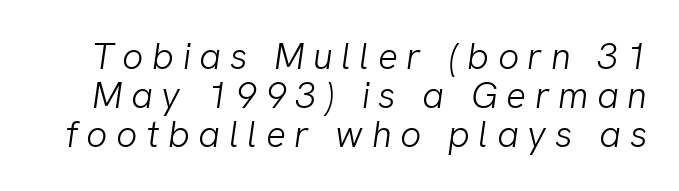
The letters advance in unequal steps, a hallmark of proportional type. Substantial extra tracking has been applied to these lines. The weight would be labelled regular, book, light, or lighter still. Classification — sans serif. How would I describe the line gaps? Narrow and economical.
